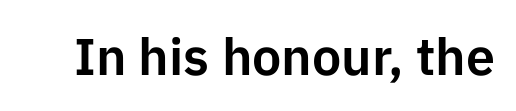
Check the space under the baseline: it is left empty. Vertical strokes here are truly vertical. Letterform terminals end flat and unadorned throughout the passage. The rendering keeps characters at their native spacing. These lines are rendered in a variable-pitch font.
